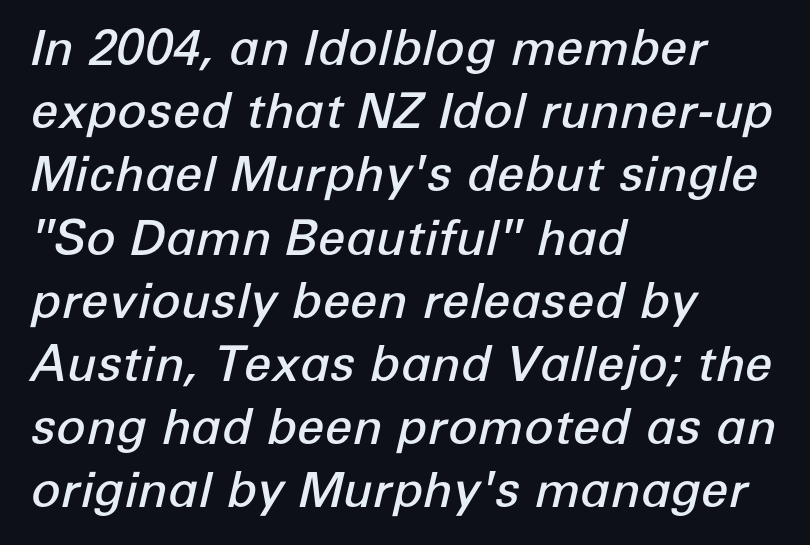
Q: Is the text bold? A: Semi-bold.
Q: Is the text italic (slanted)? A: Yes, it leans right by about 12 degrees.
Q: Is the text underlined? A: No.
Q: How is the paragraph aligned? A: Left-aligned.
Q: Is the spacing between letters normal or unusually wide? A: Normal.
Q: Is the spacing between lines tight, normal or loose? A: Normal.
Q: Width (condensed, normal, or wide)? A: Normal.
Q: Stroke contrast? A: Low.
Q: x-height? A: Medium.
Q: Monospaced? A: No.
